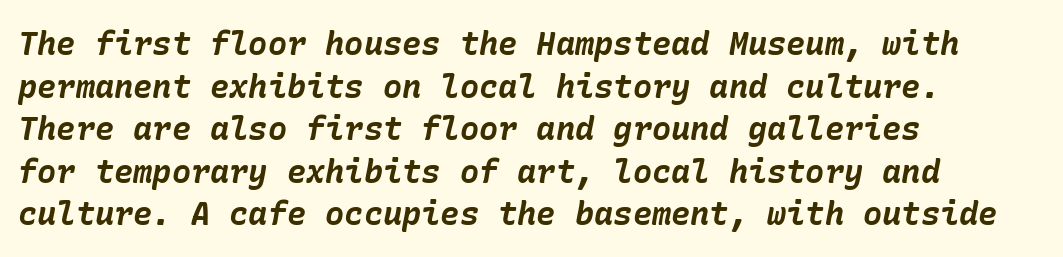
I'd describe the lettering as bold — thick and assertive. Horizontal alignment here is leftward, the default for most running prose. This rendering features lettering with no underline. What stands out about the letter spacing? Nothing — it is the standard amount. One glance says typical: line gaps are just what's usual. You can tell it's italic because the verticals aren't actually vertical.
